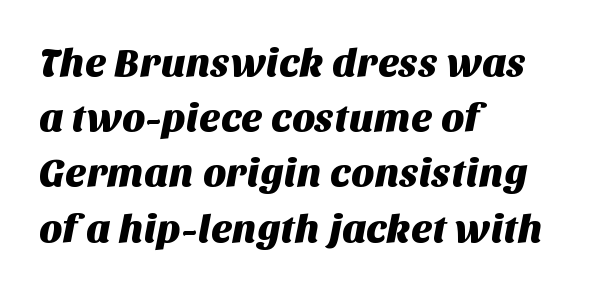
{"serif": "no", "width": "normal", "stroke_contrast": "medium", "x_height": "large", "monospaced": "no", "underline": "no", "align": "left", "line_spacing": "normal", "line_spacing_ratio": 1.38, "letter_spacing": "normal", "letter_spacing_em": 0.0, "glyph_px": 40}
